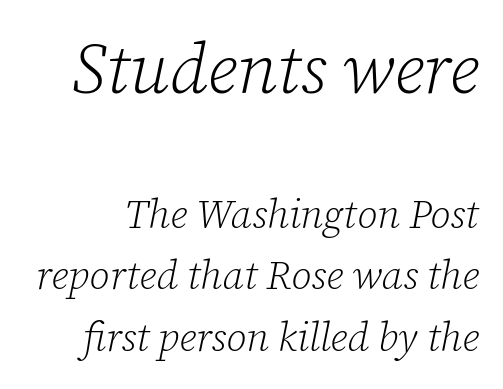
Q: Is the text bold? A: No.
Q: Is the text italic (slanted)? A: Yes, it leans right by about 12 degrees.
Q: Is the typeface a serif or a sans-serif typeface? A: Serif.
Q: Is the text underlined? A: No.
Q: Is the spacing between letters normal or unusually wide? A: Normal.
Q: Is the spacing between lines tight, normal or loose? A: Normal.
Q: Which block of text is set in a larger size, the first (top) or the second (bottom)? A: The first (top) one.
Q: Width (condensed, normal, or wide)? A: Normal.
Q: Stroke contrast? A: Low.
Q: x-height? A: Medium.
Q: Monospaced? A: No.
